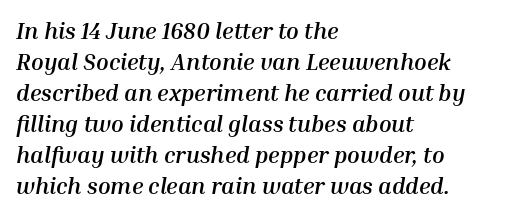
{"italic": "yes", "lean": "right", "slant_degrees": 10, "bold": "yes", "underline": "no", "align": "left", "line_spacing": "normal", "line_spacing_ratio": 1.35, "letter_spacing": "normal", "letter_spacing_em": 0.0, "glyph_px": 23}
